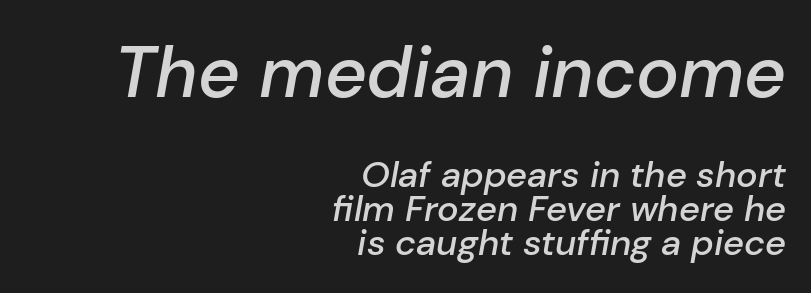
Q: Is the text bold? A: Semi-bold.
Q: Is the text italic (slanted)? A: Yes, it leans right by about 10 degrees.
Q: Is the text underlined? A: No.
Q: How is the paragraph aligned? A: Right-aligned.
Q: Is the spacing between letters normal or unusually wide? A: Normal.
Q: Is the spacing between lines tight, normal or loose? A: Tight.
Q: Which block of text is set in a larger size, the first (top) or the second (bottom)? A: The first (top) one.
Q: Width (condensed, normal, or wide)? A: Normal.
Q: Stroke contrast? A: Low.
Q: x-height? A: Medium.
Q: Monospaced? A: No.
